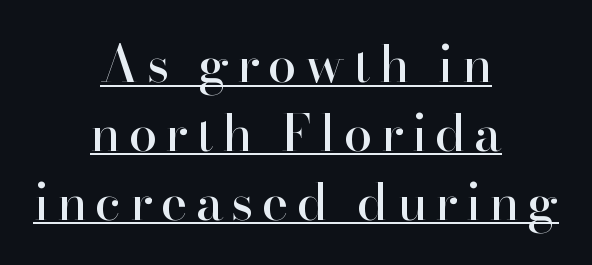
Q: Is the text italic (slanted)? A: No, it is upright.
Q: Is the typeface a serif or a sans-serif typeface? A: Serif.
Q: Is the text underlined? A: Yes.
Q: How is the paragraph aligned? A: Centered.
Q: Is the spacing between lines tight, normal or loose? A: Normal.
Q: Width (condensed, normal, or wide)? A: Normal.
Q: Stroke contrast? A: High.
Q: x-height? A: Small.
Q: Monospaced? A: No.
